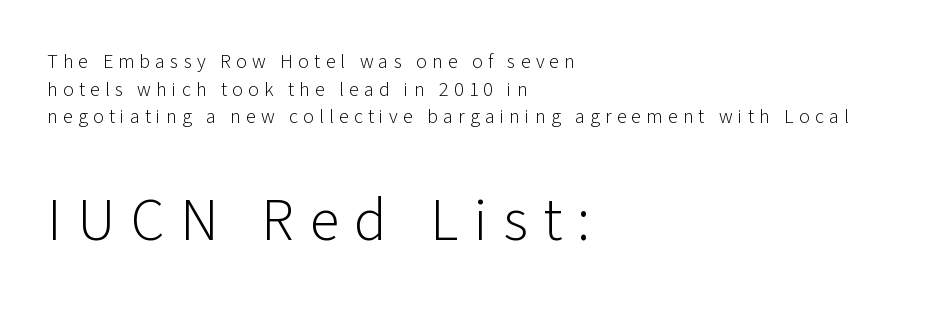
The image shows 60 px light sans-serif type, upright; set left-aligned, normal line spacing (1.38x), unusually wide letter spacing (+0.26 em), not underlined; the second (bottom) block is 3.0x larger; low stroke contrast and a medium x-height.
